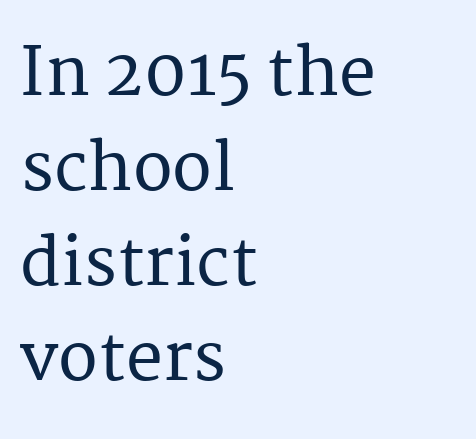
The image shows 66 px serif type, upright; set left-aligned, normal line spacing (1.44x), normal letter spacing, not underlined; medium stroke contrast and a medium x-height.
